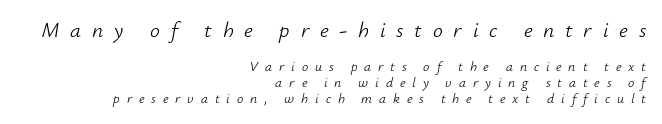
Q: Is the text bold? A: No.
Q: Is the text italic (slanted)? A: Yes, it leans right by about 12 degrees.
Q: Is the text underlined? A: No.
Q: How is the paragraph aligned? A: Right-aligned.
Q: Is the spacing between letters normal or unusually wide? A: Unusually wide.
Q: Is the spacing between lines tight, normal or loose? A: Tight.
Q: Which block of text is set in a larger size, the first (top) or the second (bottom)? A: The first (top) one.
